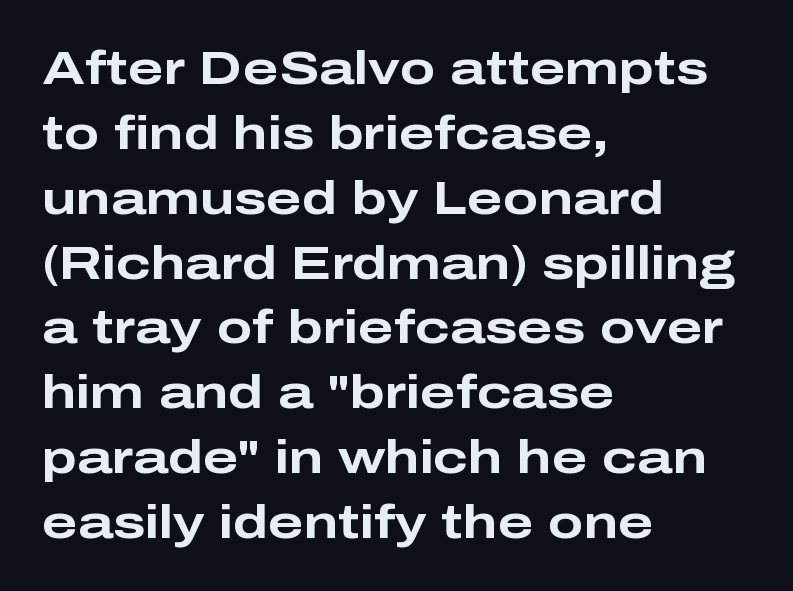
Compared with typical body copy, the letter spacing here is the same. Only glyphs here, with clear space below each row. Horizontal alignment here is leftward, the default for most running prose. Type style note: lacks serifs. Think of a printed novel: that variable character pitch is what you see here. Interline gaps are of average width in this sample.
